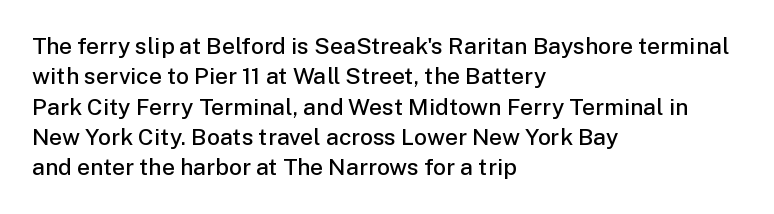
{"italic": "no", "bold": "semi", "underline": "no", "align": "left", "line_spacing": "normal", "line_spacing_ratio": 1.32, "letter_spacing": "normal", "letter_spacing_em": 0.0, "glyph_px": 23}
